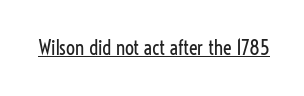
The image shows 20 px text type, upright; set normal letter spacing, underlined.
